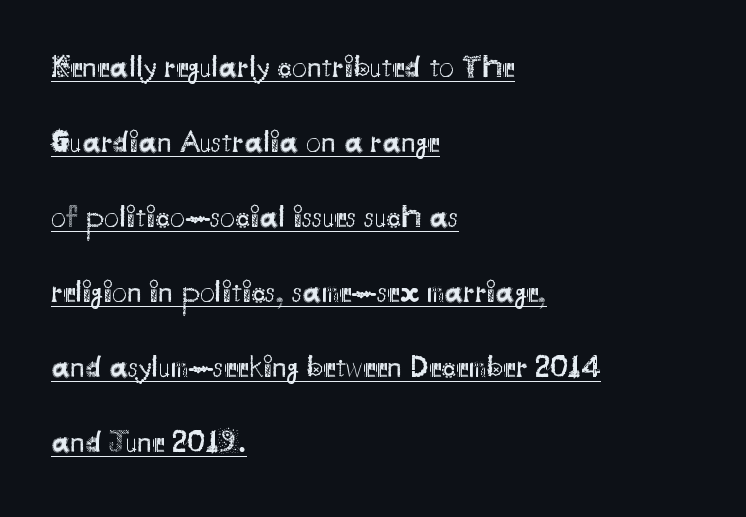
Default kerning and tracking; the words read as compact shapes. Designer's note — italics off, roman on. The compositor pushed each line to the left boundary. You can see a thin bar hugging the bottom of the glyphs. Successive baselines arrive slowly, with a big drop between each. Think of a printed novel: that variable character pitch is what you see here.
